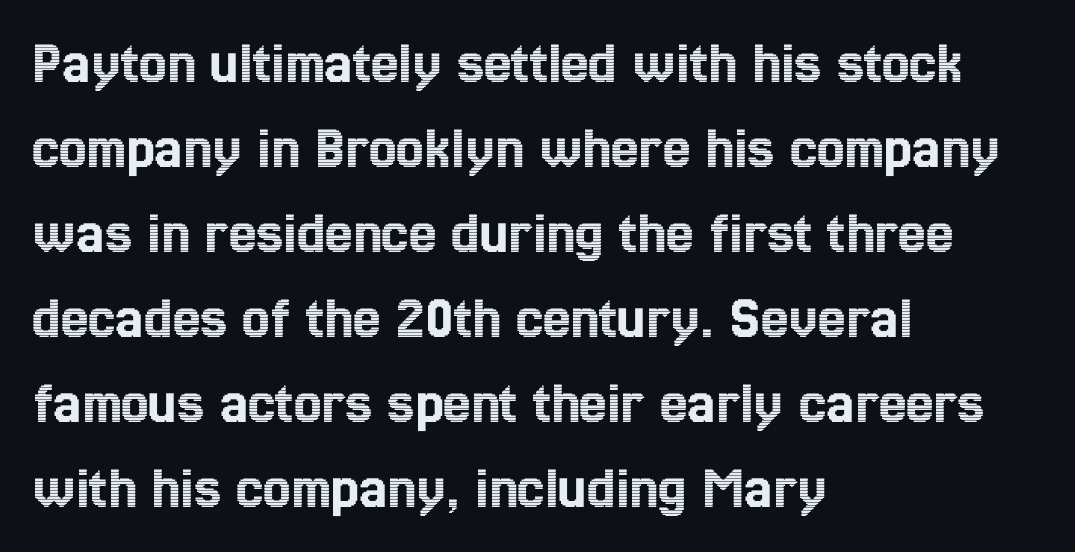
Note the varied advance widths — an 'i' is clearly narrower than an 'm'. Glance below the letters and you will spot only blank space. This sample keeps an unexceptional amount of space between lines. The horizontal fit of the characters is conventional and even. A classic flush-left, rag-right setting is used for this passage. This is the regular roman posture of the typeface.
